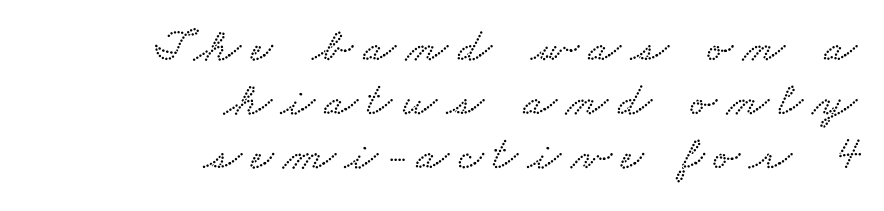
{"width": "wide", "stroke_contrast": "low", "x_height": "small", "monospaced": "no", "underline": "no", "align": "right", "line_spacing": "tight", "line_spacing_ratio": 1.12, "letter_spacing": "wide", "letter_spacing_em": 0.21, "glyph_px": 48}
